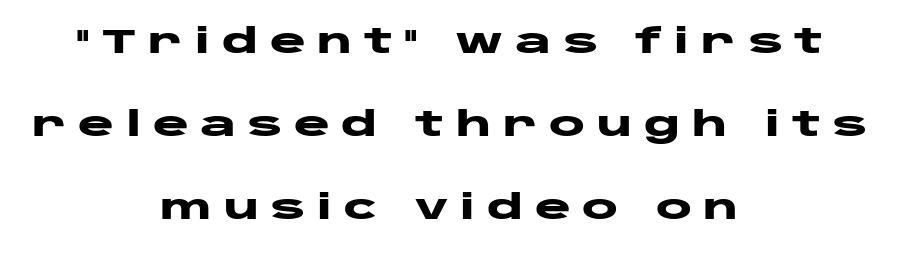
{"serif": "no", "italic": "no", "bold": "yes", "weight": "heavy", "width": "wide", "stroke_contrast": "low", "x_height": "large", "monospaced": "no", "underline": "no", "align": "center", "line_spacing": "loose", "line_spacing_ratio": 2.44, "letter_spacing": "wide", "letter_spacing_em": 0.34, "glyph_px": 34}
